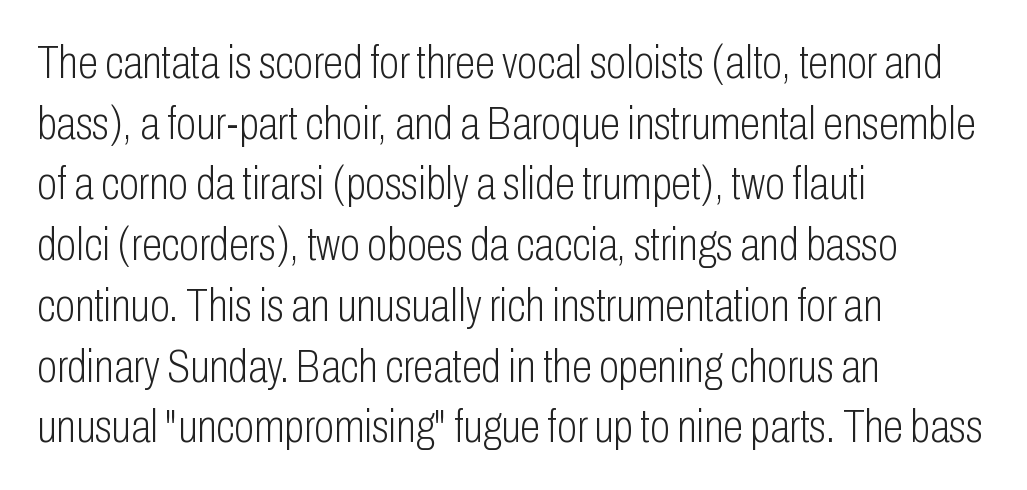
Q: Is the text bold? A: No.
Q: Is the text italic (slanted)? A: No, it is upright.
Q: Is the typeface a serif or a sans-serif typeface? A: Sans-serif.
Q: Is the text underlined? A: No.
Q: How is the paragraph aligned? A: Left-aligned.
Q: Is the spacing between letters normal or unusually wide? A: Normal.
Q: Is the spacing between lines tight, normal or loose? A: Normal.
Q: Width (condensed, normal, or wide)? A: Condensed.
Q: Stroke contrast? A: Low.
Q: x-height? A: Medium.
Q: Monospaced? A: No.
